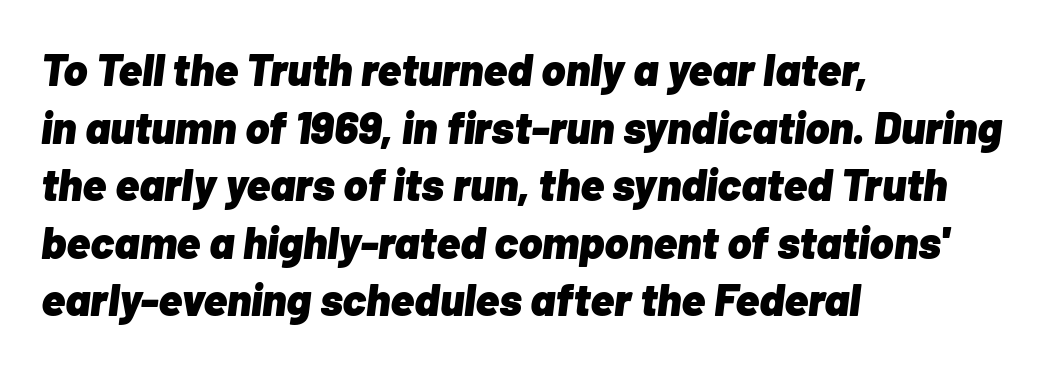
Q: Is the text bold? A: Yes.
Q: Is the text italic (slanted)? A: Yes, it leans right by about 7 degrees.
Q: Is the text underlined? A: No.
Q: How is the paragraph aligned? A: Left-aligned.
Q: Is the spacing between letters normal or unusually wide? A: Normal.
Q: Is the spacing between lines tight, normal or loose? A: Normal.
Q: Width (condensed, normal, or wide)? A: Normal.
Q: Stroke contrast? A: Low.
Q: x-height? A: Medium.
Q: Monospaced? A: No.
